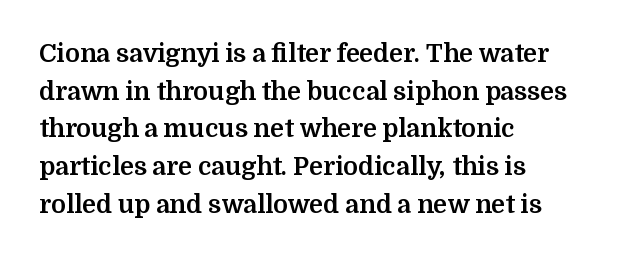
{"italic": "no", "bold": "yes", "underline": "no", "align": "left", "line_spacing": "normal", "line_spacing_ratio": 1.51, "letter_spacing": "normal", "letter_spacing_em": 0.0, "glyph_px": 25}
